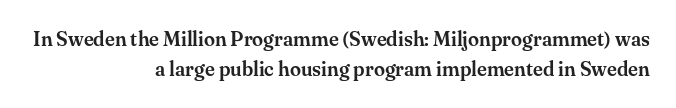
The image shows 20 px text type, upright; set right-aligned, normal line spacing (1.49x), normal letter spacing, not underlined.
